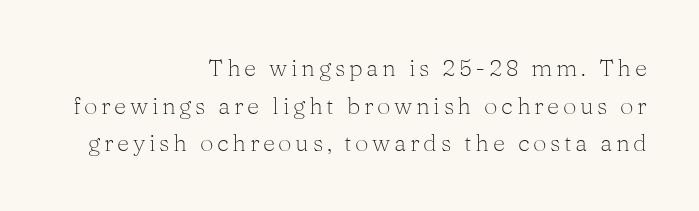
Caption: multi-line text, flush right, ragged left. Line spacing here is normal. Vertical strokes here are truly vertical. Quick note: underline off. These glyphs show unthickened strokes, regular width or finer.
